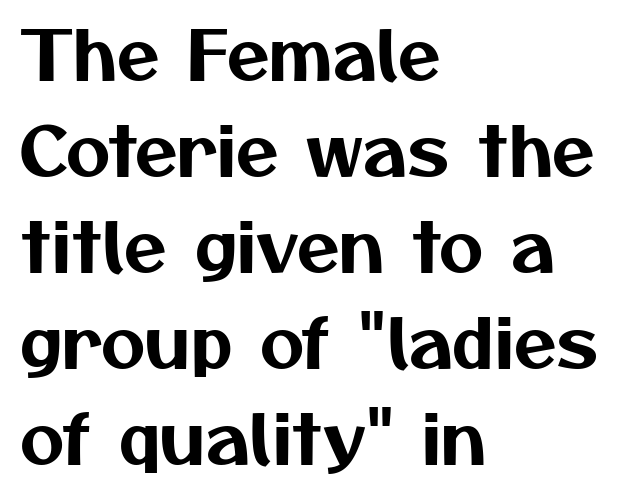
Q: Is the typeface a serif or a sans-serif typeface? A: Sans-serif.
Q: Is the text underlined? A: No.
Q: How is the paragraph aligned? A: Left-aligned.
Q: Is the spacing between letters normal or unusually wide? A: Normal.
Q: Is the spacing between lines tight, normal or loose? A: Normal.
Q: Width (condensed, normal, or wide)? A: Normal.
Q: Stroke contrast? A: Medium.
Q: x-height? A: Medium.
Q: Monospaced? A: No.
